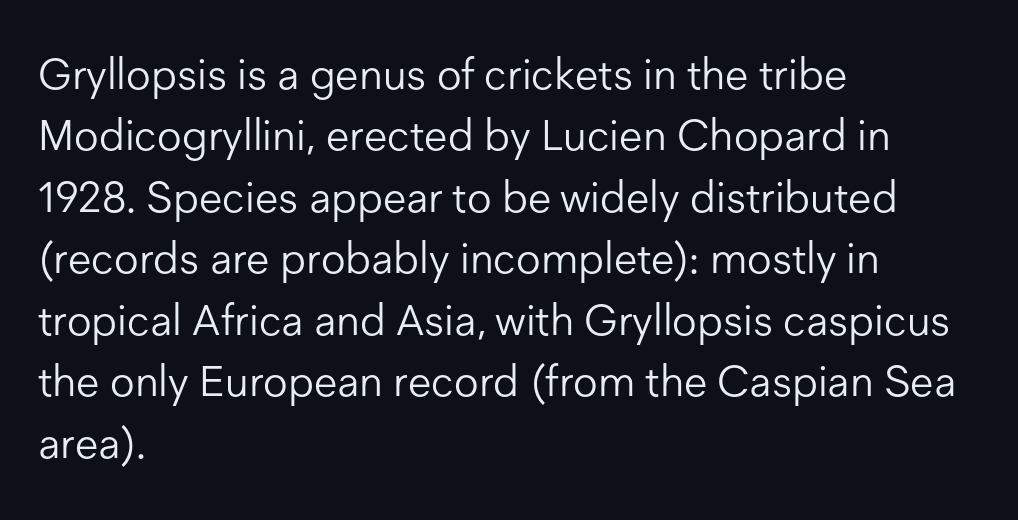
The image shows 43 px light sans-serif type, upright; set left-aligned, normal line spacing (1.43x), normal letter spacing, not underlined; low stroke contrast and a medium x-height.
